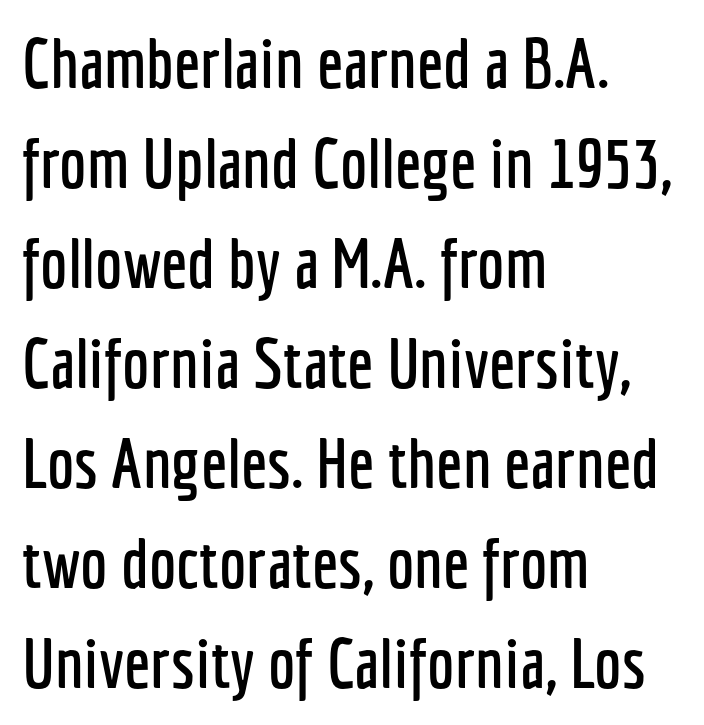
The vertical gap from one line to the next is medium. Characters follow at the spacing the type designer built in. What kind of face is this? One without serifs — a sans. Think of a printed novel: that variable character pitch is what you see here.
